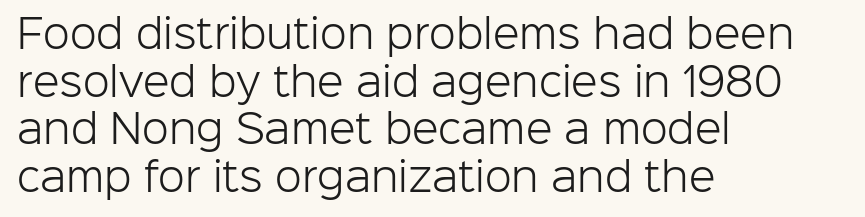
{"serif": "no", "italic": "no", "bold": "no", "weight": "light", "width": "normal", "stroke_contrast": "low", "x_height": "medium", "monospaced": "no", "underline": "no", "align": "left", "line_spacing_ratio": 1.22, "letter_spacing": "normal", "letter_spacing_em": 0.0, "glyph_px": 39}
